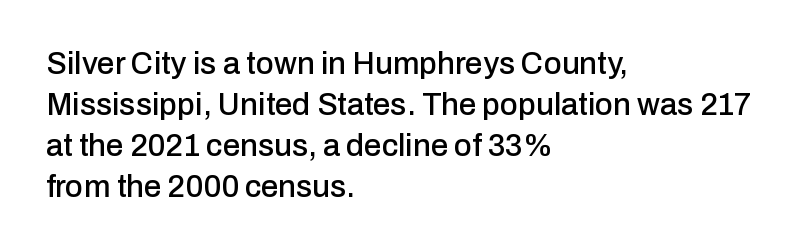
Q: Is the text italic (slanted)? A: No, it is upright.
Q: Is the typeface a serif or a sans-serif typeface? A: Sans-serif.
Q: Is the text underlined? A: No.
Q: How is the paragraph aligned? A: Left-aligned.
Q: Is the spacing between letters normal or unusually wide? A: Normal.
Q: Is the spacing between lines tight, normal or loose? A: Normal.
Q: Width (condensed, normal, or wide)? A: Normal.
Q: Stroke contrast? A: Low.
Q: x-height? A: Medium.
Q: Monospaced? A: No.
